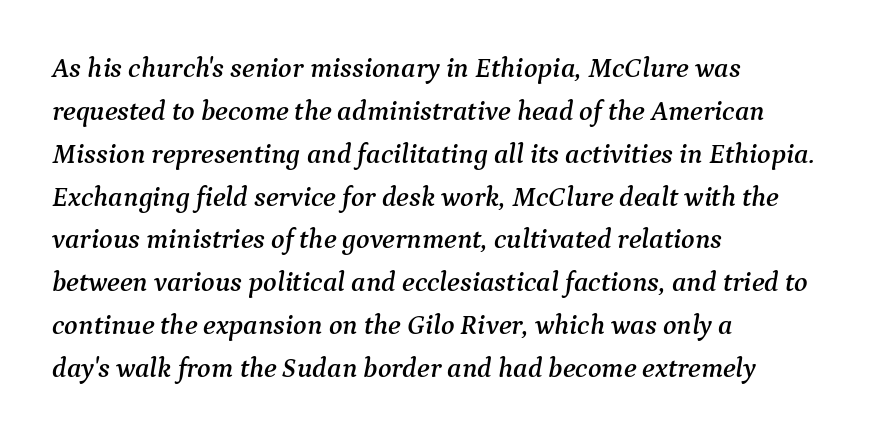
Q: Is the text italic (slanted)? A: Yes, it leans right by about 9 degrees.
Q: Is the typeface a serif or a sans-serif typeface? A: Serif.
Q: Is the text underlined? A: No.
Q: How is the paragraph aligned? A: Left-aligned.
Q: Is the spacing between letters normal or unusually wide? A: Normal.
Q: Is the spacing between lines tight, normal or loose? A: Normal.
Q: Width (condensed, normal, or wide)? A: Normal.
Q: Stroke contrast? A: Medium.
Q: x-height? A: Medium.
Q: Monospaced? A: No.
